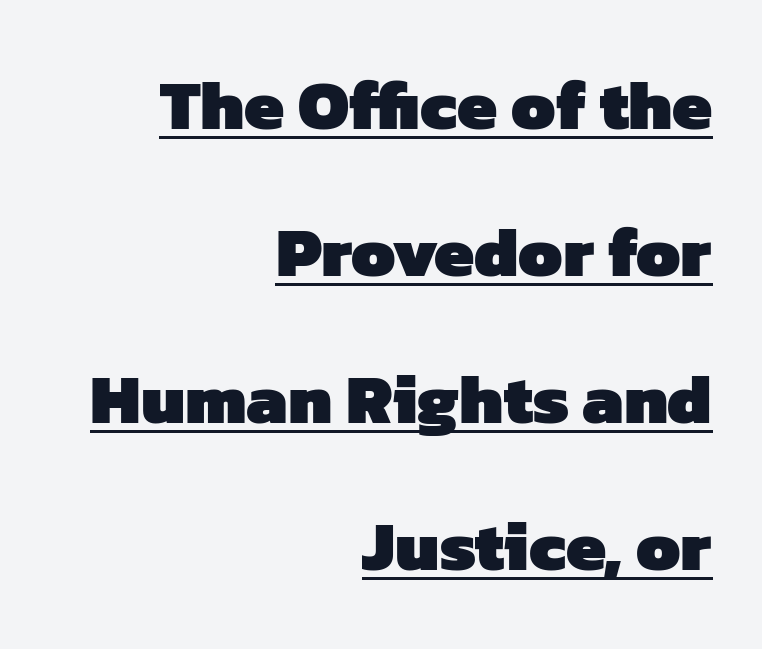
Typesetter's note: full bold, strokes at maximum text heaviness. The type family on display is of the sans-serif kind. These lines are rendered in a variable-pitch font. The lines are spread far apart with generous leading. Nothing unusual about the tracking: characters are spaced as the font intends.
